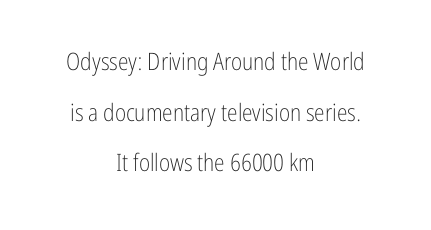
The image shows 24 px text type, upright; set centered, loose line spacing (2.11x), normal letter spacing, not underlined.
